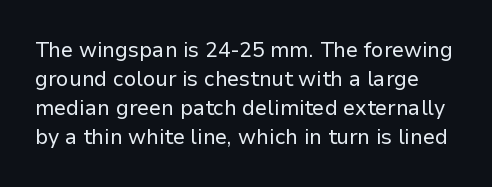
Q: Is the text bold? A: No.
Q: Is the text italic (slanted)? A: No, it is upright.
Q: Is the text underlined? A: No.
Q: Is the spacing between letters normal or unusually wide? A: Normal.
Q: Is the spacing between lines tight, normal or loose? A: Normal.
